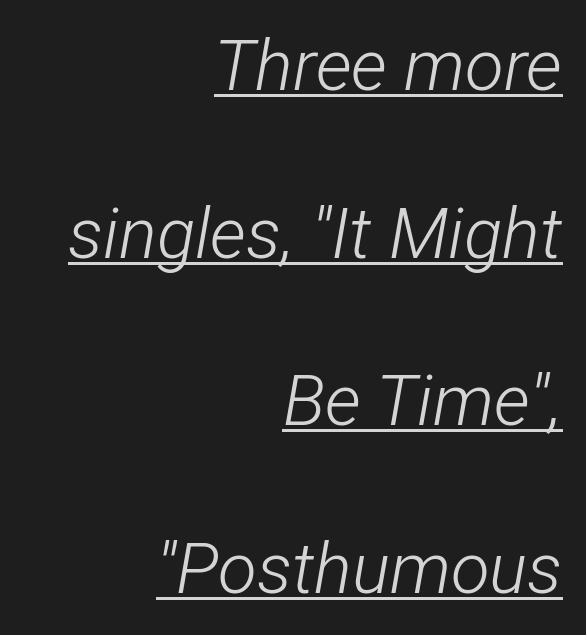
The image shows 71 px light, condensed type, italic (leaning right); set right-aligned, loose line spacing (2.36x), normal letter spacing, underlined; low stroke contrast and a medium x-height.
